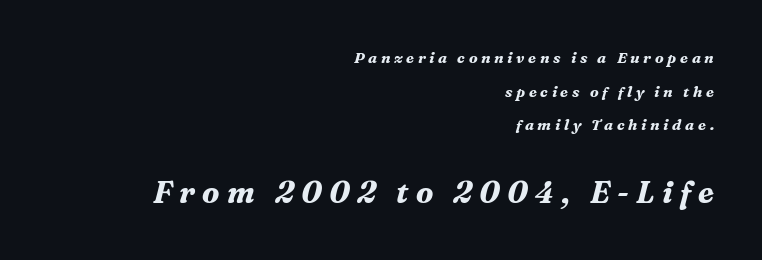
Q: Is the text bold? A: Yes.
Q: Is the text italic (slanted)? A: Yes, it leans right by about 16 degrees.
Q: Is the typeface a serif or a sans-serif typeface? A: Serif.
Q: Is the text underlined? A: No.
Q: How is the paragraph aligned? A: Right-aligned.
Q: Is the spacing between letters normal or unusually wide? A: Unusually wide.
Q: Is the spacing between lines tight, normal or loose? A: Loose.
Q: Which block of text is set in a larger size, the first (top) or the second (bottom)? A: The second (bottom) one.
Q: Width (condensed, normal, or wide)? A: Normal.
Q: Stroke contrast? A: Medium.
Q: x-height? A: Medium.
Q: Monospaced? A: No.
